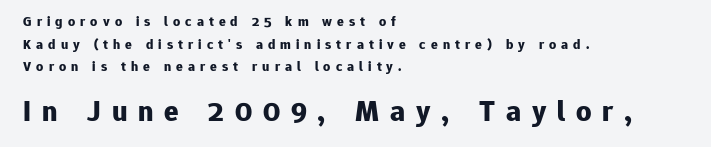
Substantial extra tracking has been applied to these lines. Examine the stroke ends and you'll find no serifs. Summary of weight: heavy, a full bold. Posture: vertical.
